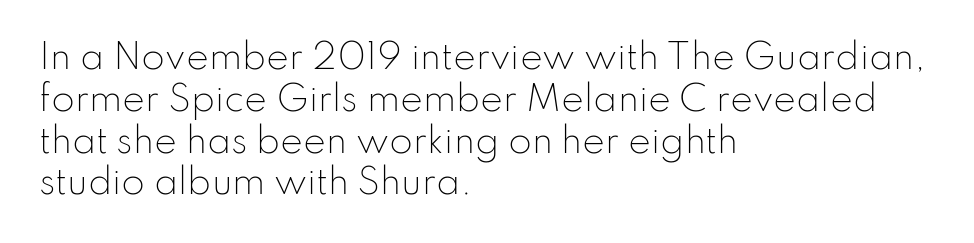
The image shows 34 px light sans-serif type, upright; set left-aligned, line spacing 1.23x, normal letter spacing, not underlined; low stroke contrast and a small x-height.
